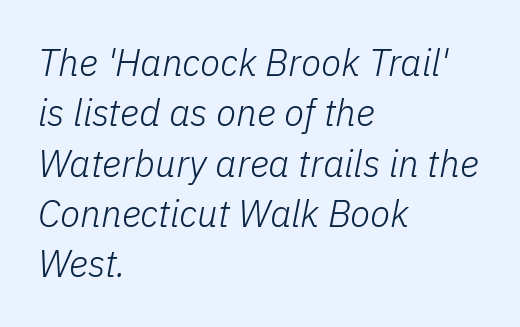
The passage shown is typed in a proportional face where columns would drift. The passage shown stacks its lines at a standard gap. The letters sit at their default tracking, neither squeezed nor spread. Visually the block forms a straight wall on the left and a jagged coastline on the right. Rendered with sloped, italic letterforms.
